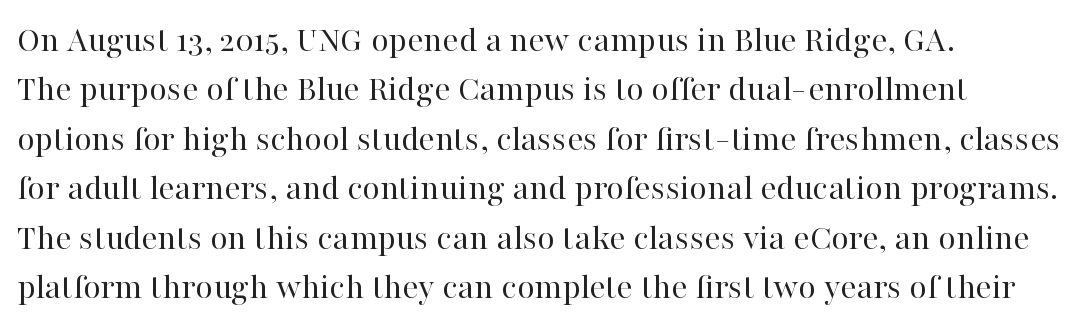
Characters remain perfectly vertical along every line. Horizontally, the lines are justified to the leading edge only. Each word holds together tightly as a unit, with standard inter-letter gaps. The specimen omits any rule beneath the text block's lines. The cut favours lightness, reaching ordinary text weight at its darkest. Vertical spacing — default.
